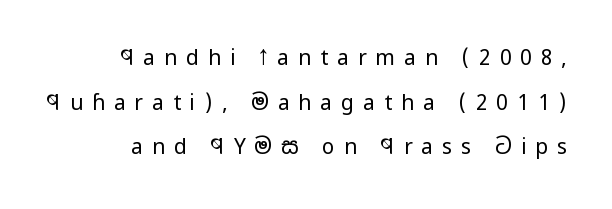
Q: Is the text bold? A: No.
Q: Is the text italic (slanted)? A: No, it is upright.
Q: Is the text underlined? A: No.
Q: Is the spacing between letters normal or unusually wide? A: Unusually wide.
Q: Is the spacing between lines tight, normal or loose? A: Loose.
